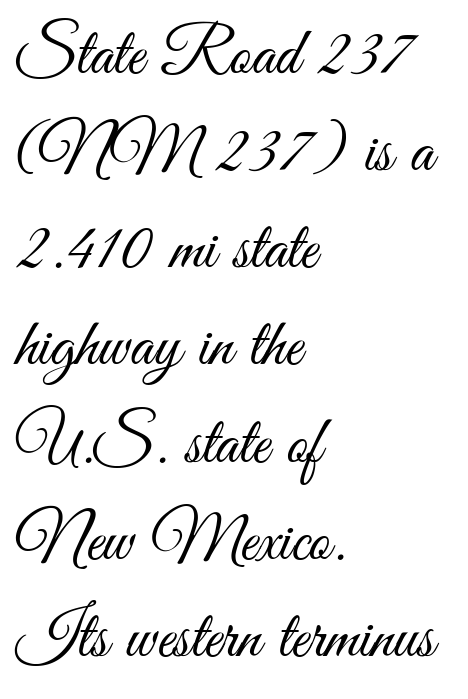
Here the glyphs are tracked normally, forming tight word shapes. Typeset ragged right — the left edge is the straight one. Serif or sans? Sans — the stroke terminals are bare. What's the leading like? Ordinary, nothing unusual. Weight class: somewhere from thin through regular.
